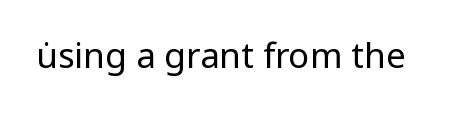
The image shows 35 px regular-weight sans-serif type, upright; set normal letter spacing, not underlined; low stroke contrast and a medium x-height.
